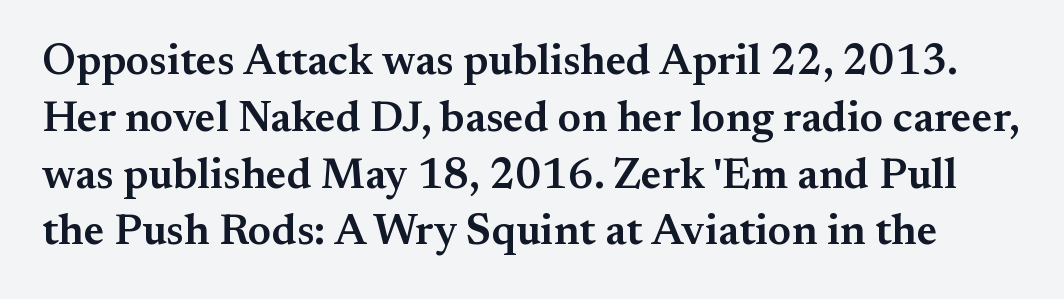
The image shows 43 px semibold serif type, upright; set normal line spacing (1.32x), normal letter spacing, not underlined; medium stroke contrast and a small x-height.
